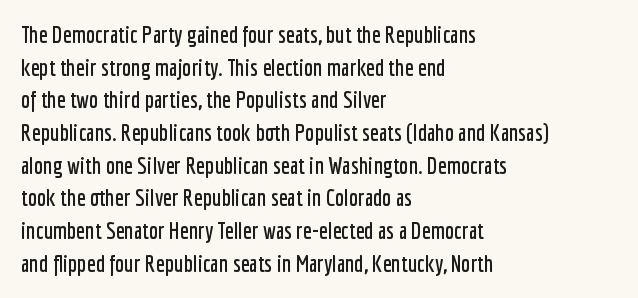
Q: Is the text italic (slanted)? A: No, it is upright.
Q: Is the text underlined? A: No.
Q: How is the paragraph aligned? A: Left-aligned.
Q: Is the spacing between letters normal or unusually wide? A: Normal.
Q: Is the spacing between lines tight, normal or loose? A: Normal.
